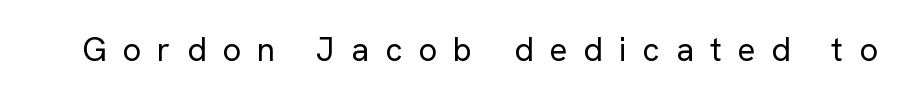
There is plenty of visible air inserted between adjacent glyphs. Spacing verdict: proportional, widths tailored to each character. Check where the strokes stop: nothing finishes them off — pure sans. Unbolded letterforms with no extra heft. This sample uses an upright cut, with every glyph sitting square on the baseline.
